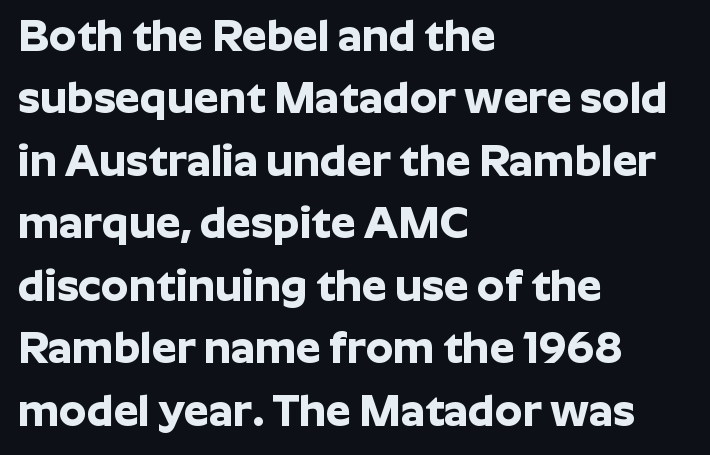
{"serif": "no", "italic": "no", "bold": "yes", "weight": "bold", "width": "normal", "stroke_contrast": "low", "x_height": "medium", "monospaced": "no", "underline": "no", "align": "left", "line_spacing": "normal", "line_spacing_ratio": 1.42, "letter_spacing": "normal", "letter_spacing_em": 0.0, "glyph_px": 44}
